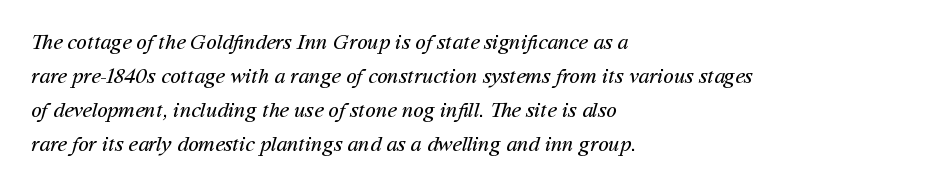
The passage shown is not underscored anywhere. Caption: face not bold, strokes unweighted. Tracking value appears to be zero — textbook default spacing. Leading: standard. The rag falls on the right side of this text block.
